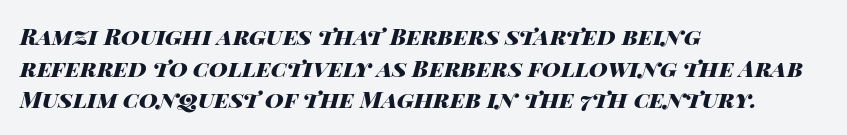
Q: Is the text bold? A: Yes.
Q: Is the text italic (slanted)? A: Yes, it leans right by about 14 degrees.
Q: Is the text underlined? A: No.
Q: How is the paragraph aligned? A: Left-aligned.
Q: Is the spacing between letters normal or unusually wide? A: Normal.
Q: Is the spacing between lines tight, normal or loose? A: Normal.
